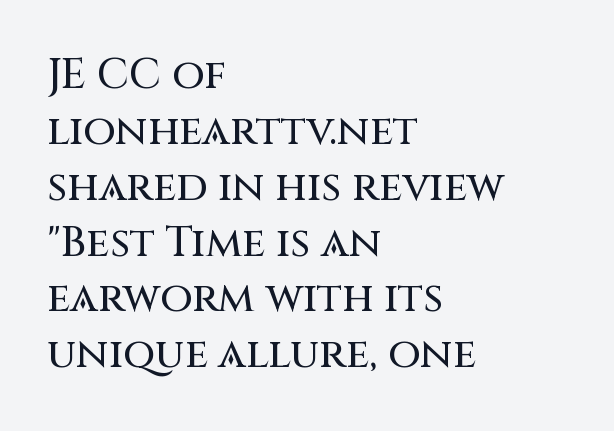
The image shows 42 px sans-serif type, upright; set left-aligned, normal line spacing (1.33x), normal letter spacing, not underlined; medium stroke contrast and a large x-height.
